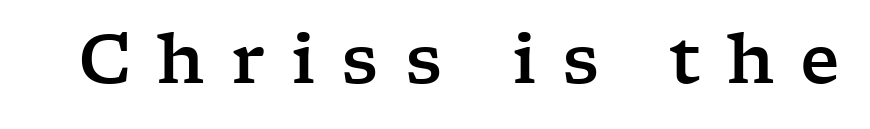
Q: Is the text italic (slanted)? A: No, it is upright.
Q: Is the typeface a serif or a sans-serif typeface? A: Serif.
Q: Is the text underlined? A: No.
Q: Is the spacing between letters normal or unusually wide? A: Unusually wide.
Q: Width (condensed, normal, or wide)? A: Wide.
Q: Stroke contrast? A: Low.
Q: x-height? A: Medium.
Q: Monospaced? A: No.
